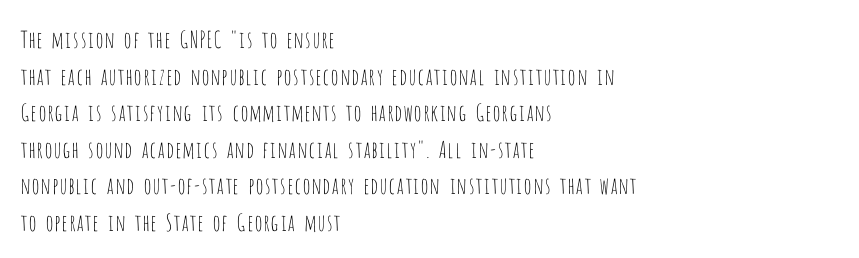
Q: Is the text bold? A: No.
Q: Is the text italic (slanted)? A: No, it is upright.
Q: Is the text underlined? A: No.
Q: How is the paragraph aligned? A: Left-aligned.
Q: Is the spacing between letters normal or unusually wide? A: Normal.
Q: Is the spacing between lines tight, normal or loose? A: Normal.
